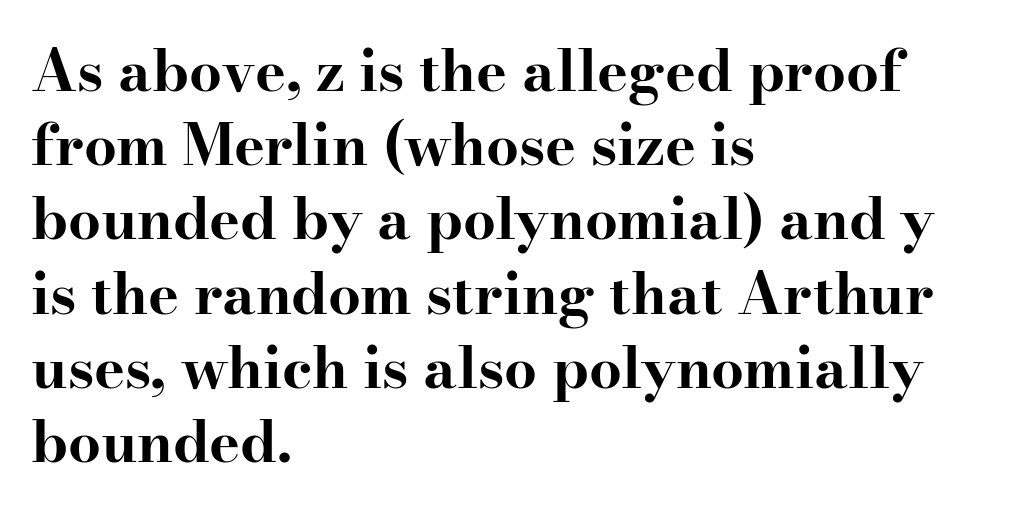
The image shows 58 px bold, wide serif type, upright; set left-aligned, normal line spacing (1.28x), normal letter spacing, not underlined; high stroke contrast and a small x-height.
